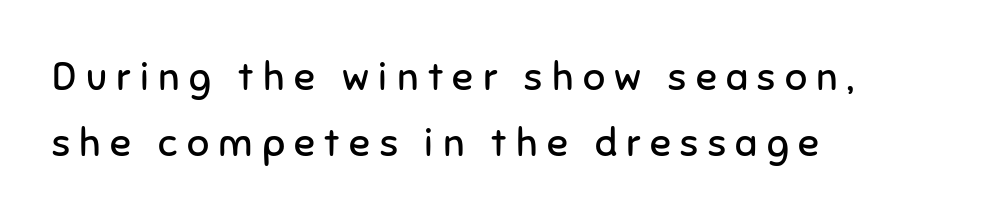
The image shows 39 px regular-weight sans-serif type, upright; set left-aligned, normal line spacing (1.68x), unusually wide letter spacing (+0.24 em), not underlined; low stroke contrast and a medium x-height.
